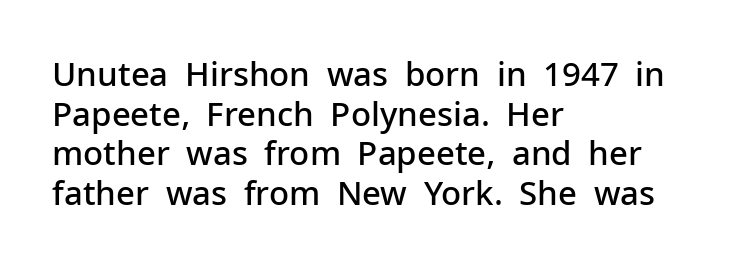
Left-aligned paragraph, ragged on the right. A typesetter would call this proportional, since set widths differ per character. As a designer I'd log this as weight 600, semibold. Stroke terminals: plain, sans-serif. Honestly, the letter spacing is just normal — you wouldn't notice it. Underlining? Definitely not there.
